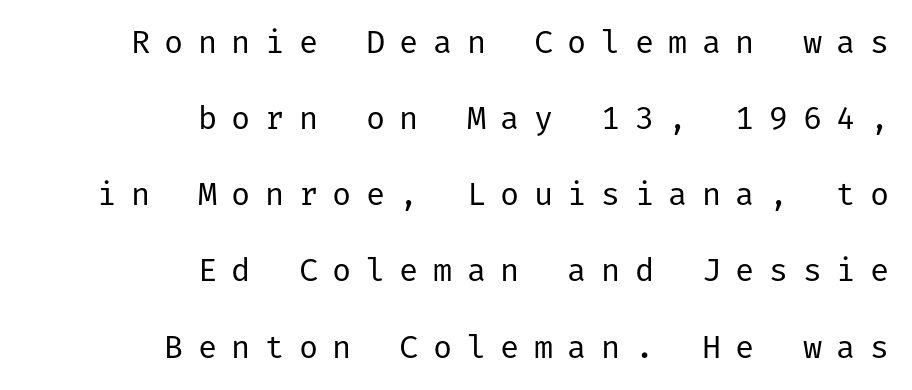
{"serif": "no", "italic": "no", "bold": "no", "weight": "regular", "width": "normal", "stroke_contrast": "low", "x_height": "medium", "underline": "no", "align": "right", "line_spacing": "loose", "line_spacing_ratio": 2.38, "letter_spacing": "wide", "letter_spacing_em": 0.45, "glyph_px": 32}
